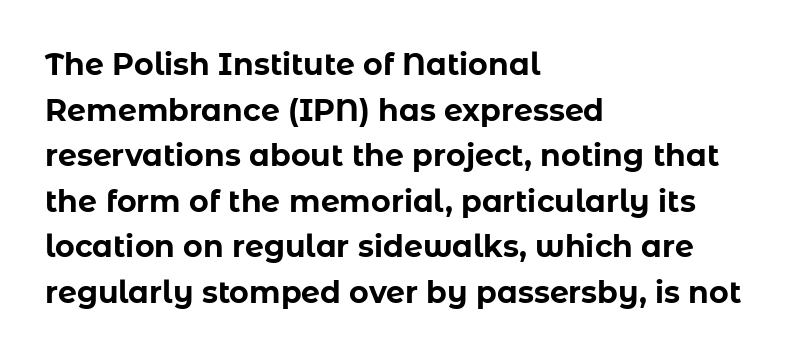
Q: Is the text bold? A: Yes.
Q: Is the text italic (slanted)? A: No, it is upright.
Q: Is the typeface a serif or a sans-serif typeface? A: Sans-serif.
Q: Is the text underlined? A: No.
Q: How is the paragraph aligned? A: Left-aligned.
Q: Is the spacing between letters normal or unusually wide? A: Normal.
Q: Is the spacing between lines tight, normal or loose? A: Normal.
Q: Width (condensed, normal, or wide)? A: Normal.
Q: Stroke contrast? A: Low.
Q: x-height? A: Medium.
Q: Monospaced? A: No.
